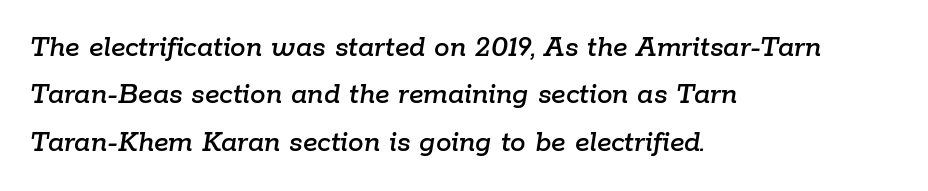
{"italic": "yes", "lean": "right", "slant_degrees": 9, "width": "normal", "stroke_contrast": "low", "x_height": "medium", "monospaced": "no", "underline": "no", "align": "left", "line_spacing": "normal", "line_spacing_ratio": 1.53, "letter_spacing": "normal", "letter_spacing_em": 0.0, "glyph_px": 31}
